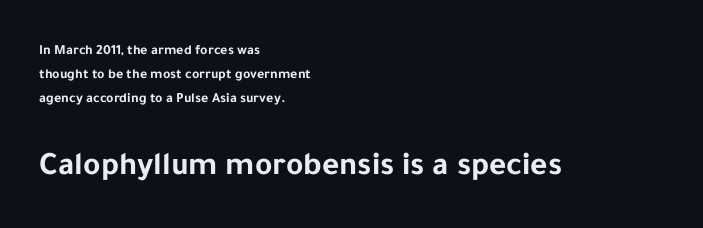
{"serif": "no", "italic": "no", "bold": "yes", "weight": "bold", "width": "normal", "stroke_contrast": "low", "x_height": "medium", "monospaced": "no", "underline": "no", "align": "left", "line_spacing_ratio": 1.73, "letter_spacing": "normal", "letter_spacing_em": 0.0, "larger_block": "second", "size_ratio": 2.36, "glyph_px": 33}
